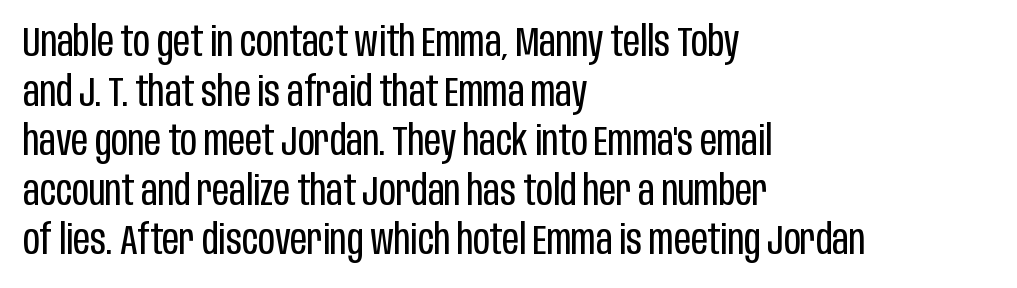
Stem width sits at or under what a default text font uses. Vertical strokes here are truly vertical. Is this a fixed-width face? No — the glyphs have proportional, varying widths. Nobody drew a line under any word here. Typeset ragged right — the left edge is the straight one.
